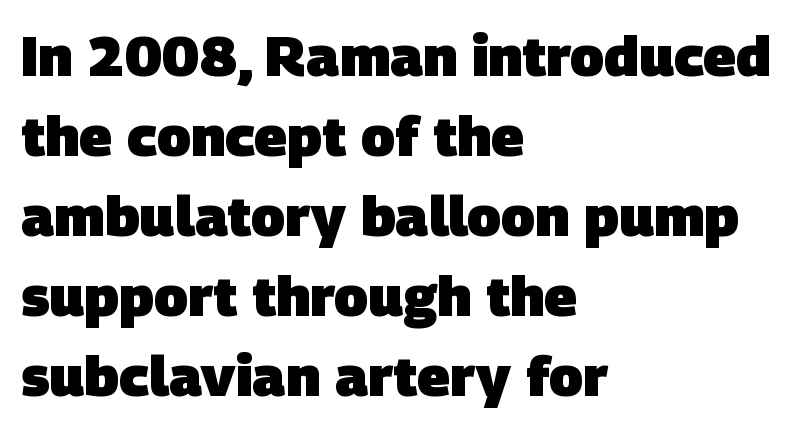
{"serif": "no", "bold": "yes", "weight": "heavy", "width": "normal", "stroke_contrast": "low", "x_height": "large", "monospaced": "no", "underline": "no", "align": "left", "line_spacing": "normal", "line_spacing_ratio": 1.43, "letter_spacing": "normal", "letter_spacing_em": 0.0, "glyph_px": 56}
